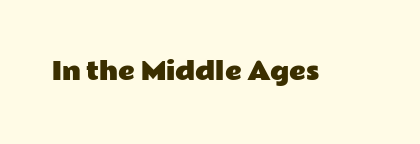
The image shows 23 px text type, upright; set normal letter spacing, not underlined.
